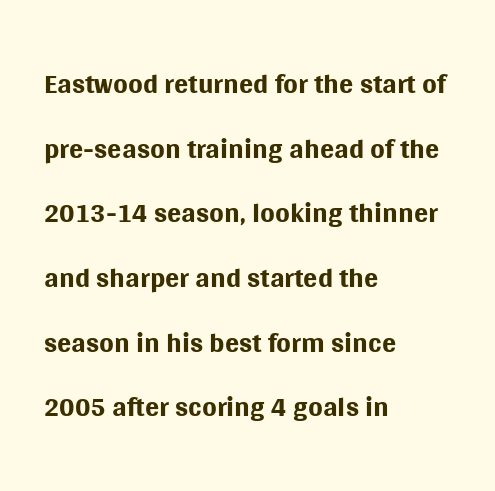
Each new line begins a customary step beneath the previous one. The designer went with a sans here, leaving each stem footless. You can tell it's not italic because the verticals are truly vertical. The gaps between neighbouring characters are ordinary and unremarkable. Weight: regular or lighter. Do the characters align in a grid? No, the font is proportional.
